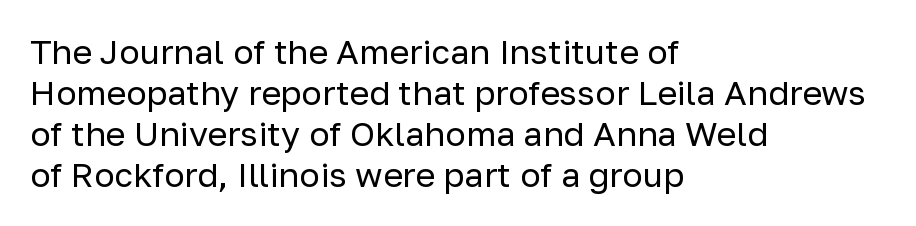
The image shows 34 px regular-weight sans-serif type, upright; set left-aligned, line spacing 1.21x, normal letter spacing, not underlined; low stroke contrast and a medium x-height.
